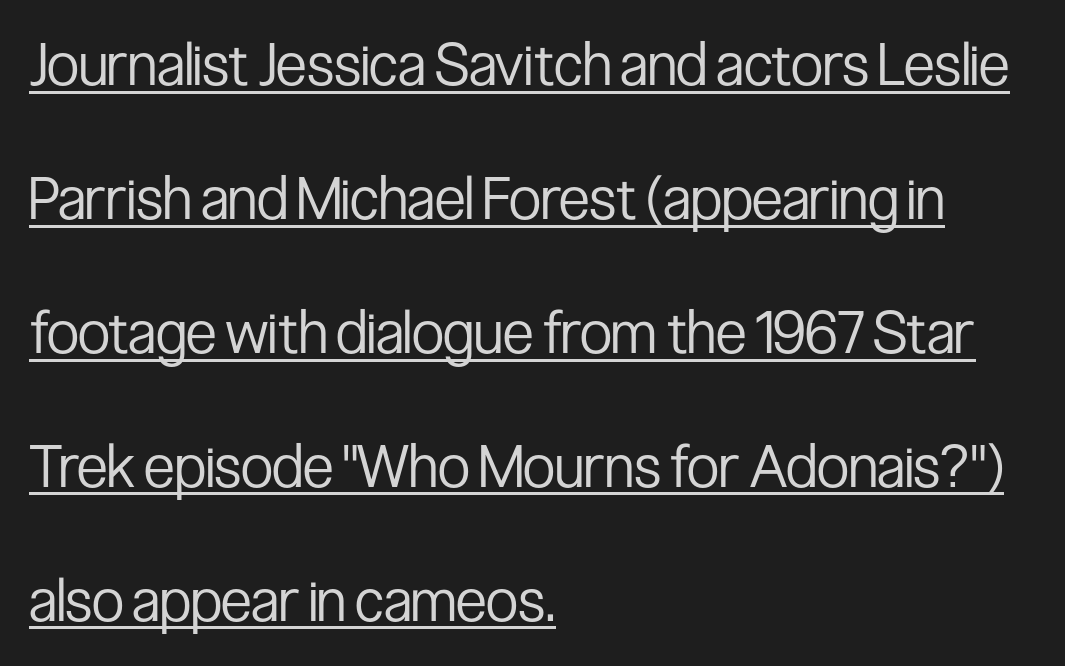
{"serif": "no", "italic": "no", "bold": "no", "weight": "regular", "width": "condensed", "stroke_contrast": "low", "x_height": "medium", "monospaced": "no", "underline": "yes", "align": "left", "line_spacing": "loose", "line_spacing_ratio": 2.27, "letter_spacing": "normal", "letter_spacing_em": 0.0, "glyph_px": 59}
